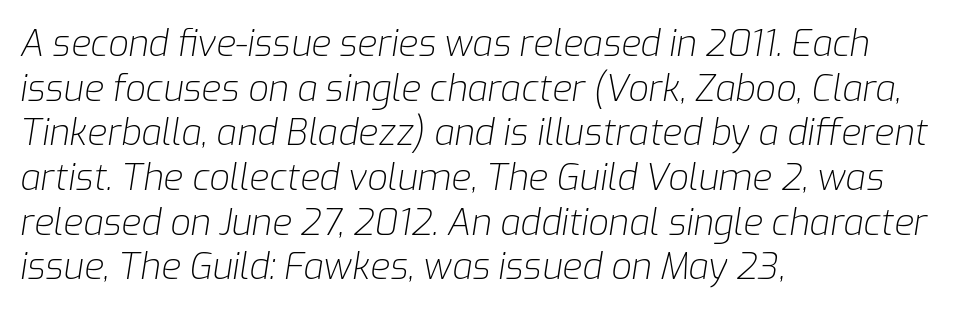
{"italic": "yes", "lean": "right", "slant_degrees": 9, "bold": "no", "weight": "light", "width": "normal", "stroke_contrast": "low", "x_height": "medium", "monospaced": "no", "underline": "no", "align": "left", "line_spacing_ratio": 1.24, "letter_spacing": "normal", "letter_spacing_em": 0.0, "glyph_px": 36}
